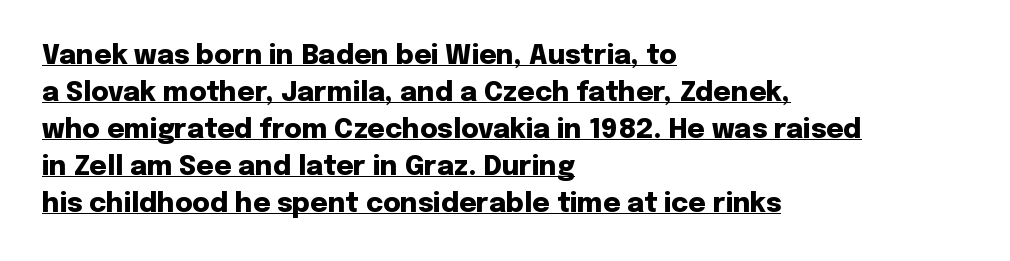
The image shows 27 px bold type, upright; set left-aligned, normal line spacing (1.37x), normal letter spacing, underlined.
